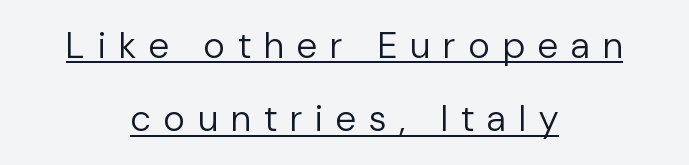
Q: Is the text bold? A: No.
Q: Is the text italic (slanted)? A: No, it is upright.
Q: Is the typeface a serif or a sans-serif typeface? A: Sans-serif.
Q: Is the text underlined? A: Yes.
Q: How is the paragraph aligned? A: Centered.
Q: Is the spacing between letters normal or unusually wide? A: Unusually wide.
Q: Is the spacing between lines tight, normal or loose? A: Loose.
Q: Width (condensed, normal, or wide)? A: Normal.
Q: Stroke contrast? A: Low.
Q: x-height? A: Medium.
Q: Monospaced? A: No.
